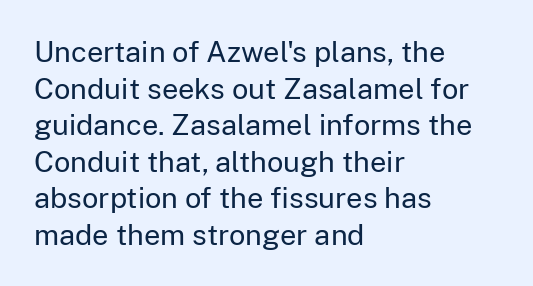
Q: Is the text bold? A: No.
Q: Is the text italic (slanted)? A: No, it is upright.
Q: Is the typeface a serif or a sans-serif typeface? A: Sans-serif.
Q: Is the text underlined? A: No.
Q: How is the paragraph aligned? A: Left-aligned.
Q: Is the spacing between letters normal or unusually wide? A: Normal.
Q: Is the spacing between lines tight, normal or loose? A: Normal.
Q: Width (condensed, normal, or wide)? A: Normal.
Q: Stroke contrast? A: Low.
Q: x-height? A: Medium.
Q: Monospaced? A: No.
